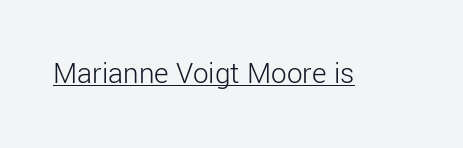
The image shows 31 px light sans-serif type, upright; set normal letter spacing, underlined; low stroke contrast and a medium x-height.
